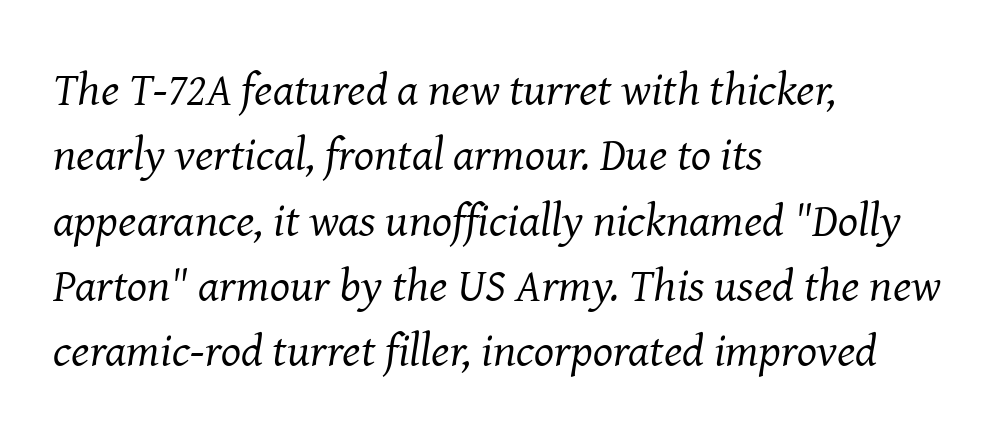
{"serif": "yes", "italic": "yes", "lean": "right", "slant_degrees": 8, "bold": "no", "weight": "regular", "width": "normal", "stroke_contrast": "medium", "x_height": "medium", "monospaced": "no", "underline": "no", "align": "left", "line_spacing": "normal", "line_spacing_ratio": 1.39, "letter_spacing": "normal", "letter_spacing_em": 0.0, "glyph_px": 47}
